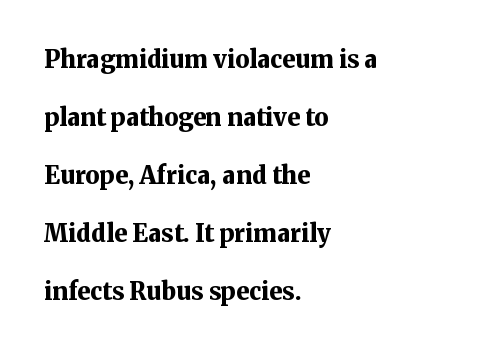
Q: Is the text bold? A: Yes.
Q: Is the text italic (slanted)? A: No, it is upright.
Q: Is the text underlined? A: No.
Q: How is the paragraph aligned? A: Left-aligned.
Q: Is the spacing between letters normal or unusually wide? A: Normal.
Q: Is the spacing between lines tight, normal or loose? A: Loose.
